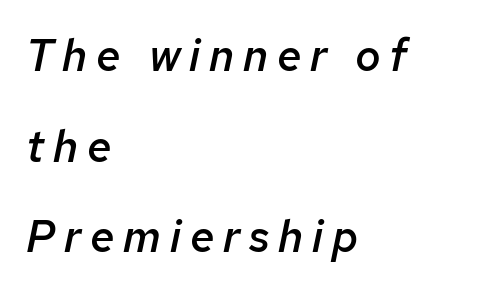
Q: Is the text bold? A: Semi-bold.
Q: Is the text italic (slanted)? A: Yes, it leans right by about 12 degrees.
Q: Is the text underlined? A: No.
Q: How is the paragraph aligned? A: Left-aligned.
Q: Is the spacing between letters normal or unusually wide? A: Unusually wide.
Q: Is the spacing between lines tight, normal or loose? A: Loose.
Q: Width (condensed, normal, or wide)? A: Normal.
Q: Stroke contrast? A: Low.
Q: x-height? A: Medium.
Q: Monospaced? A: No.
